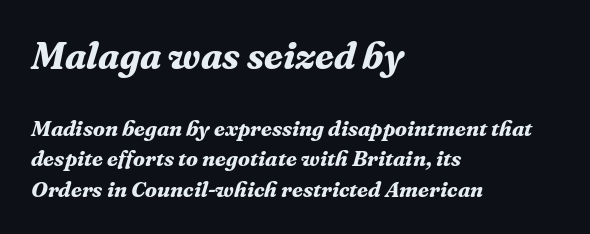
{"serif": "yes", "italic": "yes", "lean": "right", "slant_degrees": 16, "bold": "yes", "weight": "bold", "width": "normal", "stroke_contrast": "medium", "x_height": "medium", "monospaced": "no", "underline": "no", "align": "left", "line_spacing": "normal", "line_spacing_ratio": 1.38, "letter_spacing": "normal", "letter_spacing_em": 0.0, "larger_block": "first", "size_ratio": 1.73, "glyph_px": 38}
